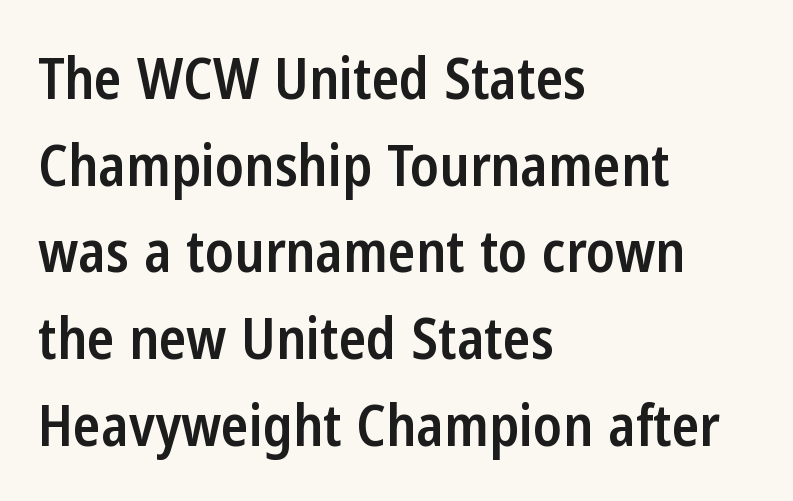
The font's upright variant was chosen for this text. Look at the bottom of the vertical strokes: they stop flat, with no serifs. Is the type bold? Partly — it's a semibold, heavier than regular but not fully bold. Think of a printed novel: that variable character pitch is what you see here. This rendering leaves character spacing at its baseline value. The gap between lines stays unmarked.
